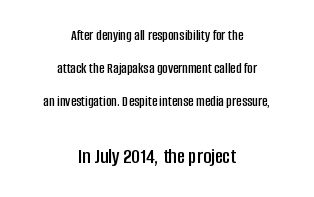
Q: Is the text italic (slanted)? A: No, it is upright.
Q: Is the text underlined? A: No.
Q: How is the paragraph aligned? A: Centered.
Q: Is the spacing between letters normal or unusually wide? A: Normal.
Q: Is the spacing between lines tight, normal or loose? A: Loose.
Q: Which block of text is set in a larger size, the first (top) or the second (bottom)? A: The second (bottom) one.
